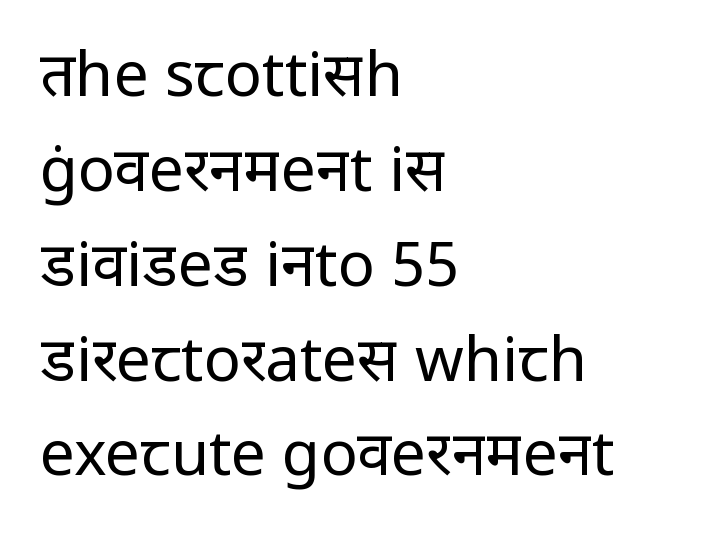
Q: Is the text bold? A: No.
Q: Is the text italic (slanted)? A: No, it is upright.
Q: Is the typeface a serif or a sans-serif typeface? A: Sans-serif.
Q: Is the text underlined? A: No.
Q: How is the paragraph aligned? A: Left-aligned.
Q: Is the spacing between letters normal or unusually wide? A: Normal.
Q: Is the spacing between lines tight, normal or loose? A: Normal.
Q: Width (condensed, normal, or wide)? A: Normal.
Q: Stroke contrast? A: Low.
Q: x-height? A: Medium.
Q: Monospaced? A: No.
